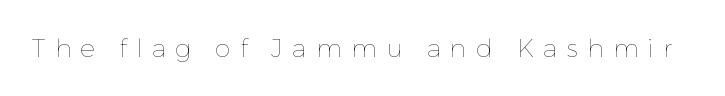
The image shows 25 px text type, upright; set unusually wide letter spacing (+0.38 em), not underlined.
